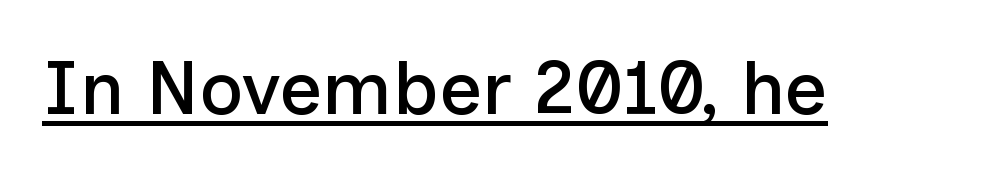
Q: Is the text italic (slanted)? A: No, it is upright.
Q: Is the typeface a serif or a sans-serif typeface? A: Sans-serif.
Q: Is the text underlined? A: Yes.
Q: Is the spacing between letters normal or unusually wide? A: Normal.
Q: Width (condensed, normal, or wide)? A: Normal.
Q: Stroke contrast? A: Low.
Q: x-height? A: Medium.
Q: Monospaced? A: No.
